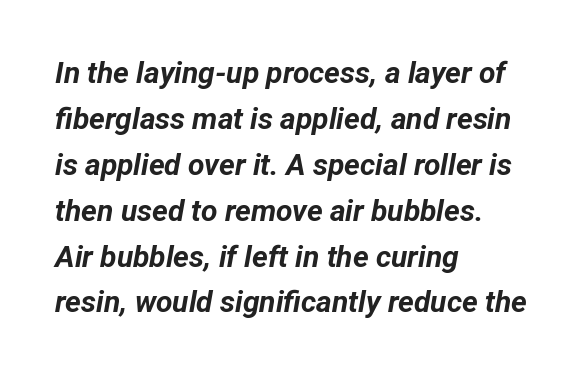
{"italic": "yes", "lean": "right", "slant_degrees": 12, "bold": "yes", "weight": "bold", "width": "normal", "stroke_contrast": "low", "x_height": "medium", "monospaced": "no", "underline": "no", "align": "left", "line_spacing": "normal", "line_spacing_ratio": 1.53, "letter_spacing": "normal", "letter_spacing_em": 0.0, "glyph_px": 30}
